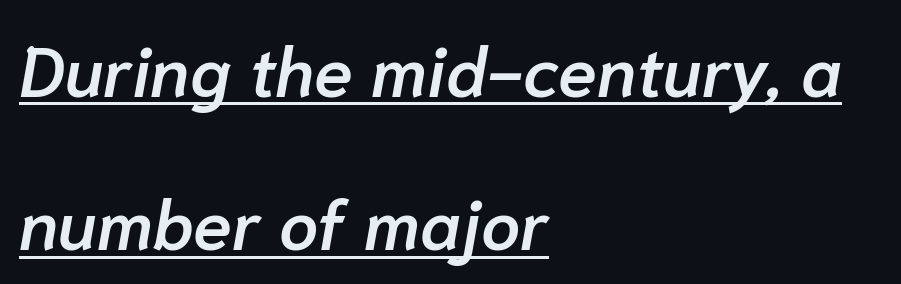
Do the characters align in a grid? No, the font is proportional. Weight: semibold (demi). Observe the lean: these are italic letterforms. Students, note that the glyphs here touch the page at normal intervals. A great deal of white space separates one row of letters from the next. The passage shown is underscored from start to finish.
